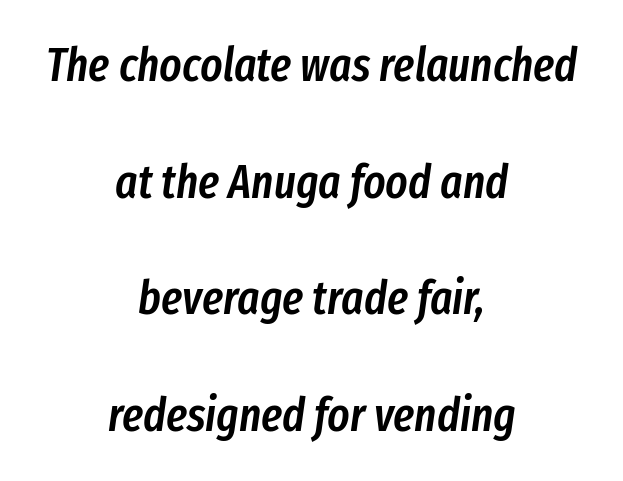
{"italic": "yes", "lean": "right", "slant_degrees": 8, "bold": "semi", "weight": "semibold", "width": "condensed", "stroke_contrast": "low", "x_height": "medium", "monospaced": "no", "underline": "no", "align": "center", "line_spacing": "loose", "line_spacing_ratio": 2.48, "letter_spacing": "normal", "letter_spacing_em": 0.0, "glyph_px": 47}
